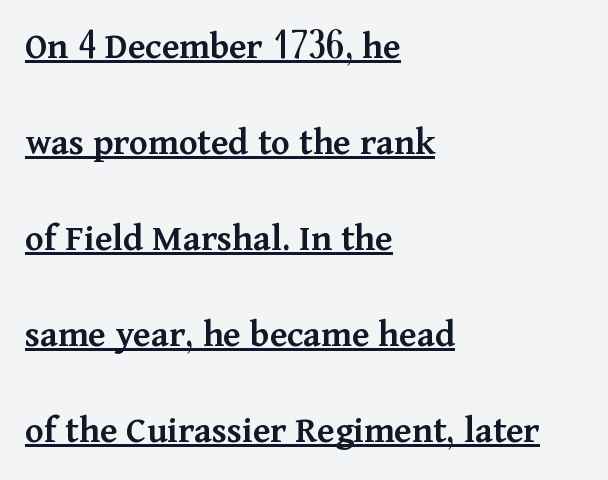
Q: Is the text bold? A: Semi-bold.
Q: Is the text italic (slanted)? A: No, it is upright.
Q: Is the typeface a serif or a sans-serif typeface? A: Serif.
Q: Is the text underlined? A: Yes.
Q: How is the paragraph aligned? A: Left-aligned.
Q: Is the spacing between letters normal or unusually wide? A: Normal.
Q: Is the spacing between lines tight, normal or loose? A: Loose.
Q: Width (condensed, normal, or wide)? A: Normal.
Q: Stroke contrast? A: Medium.
Q: x-height? A: Medium.
Q: Monospaced? A: No.
